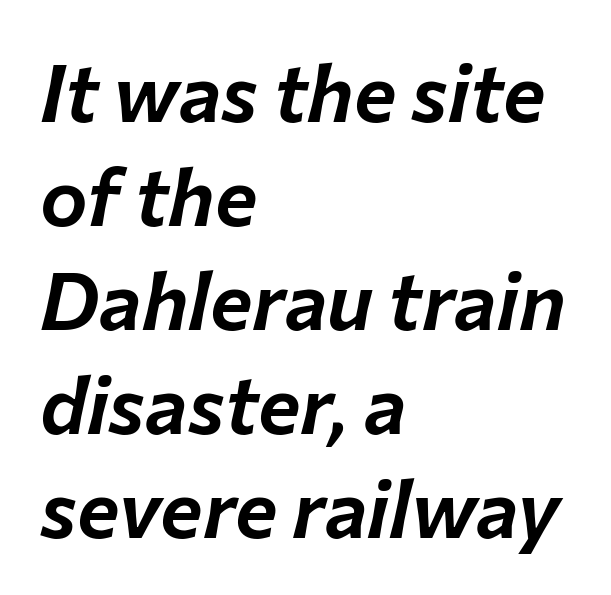
The image shows 80 px text type, italic (leaning right); set left-aligned, normal line spacing (1.3x), normal letter spacing, not underlined; low stroke contrast and a medium x-height.
